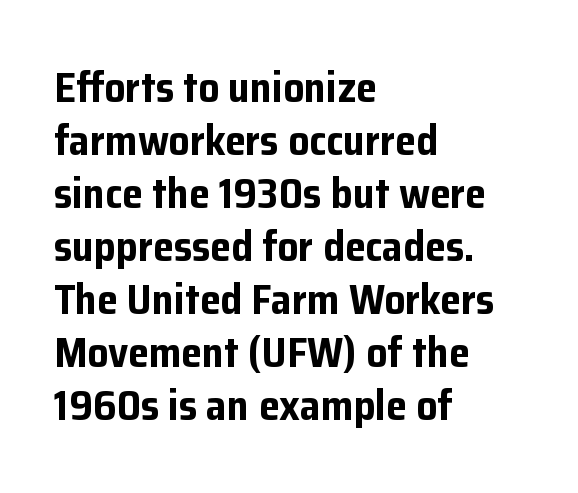
If you measured baseline to baseline, you'd find a middling distance. Do the characters align in a grid? No, the font is proportional. The characters display no serif detailing; their extremities are plain. No italicization has been applied; the sample stays upright.
